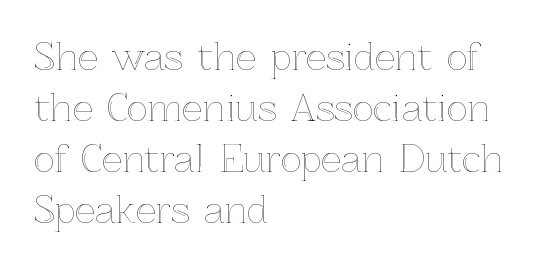
Q: Is the text italic (slanted)? A: No, it is upright.
Q: Is the text underlined? A: No.
Q: How is the paragraph aligned? A: Left-aligned.
Q: Is the spacing between letters normal or unusually wide? A: Normal.
Q: Is the spacing between lines tight, normal or loose? A: Normal.
Q: Width (condensed, normal, or wide)? A: Normal.
Q: x-height? A: Medium.
Q: Monospaced? A: No.
